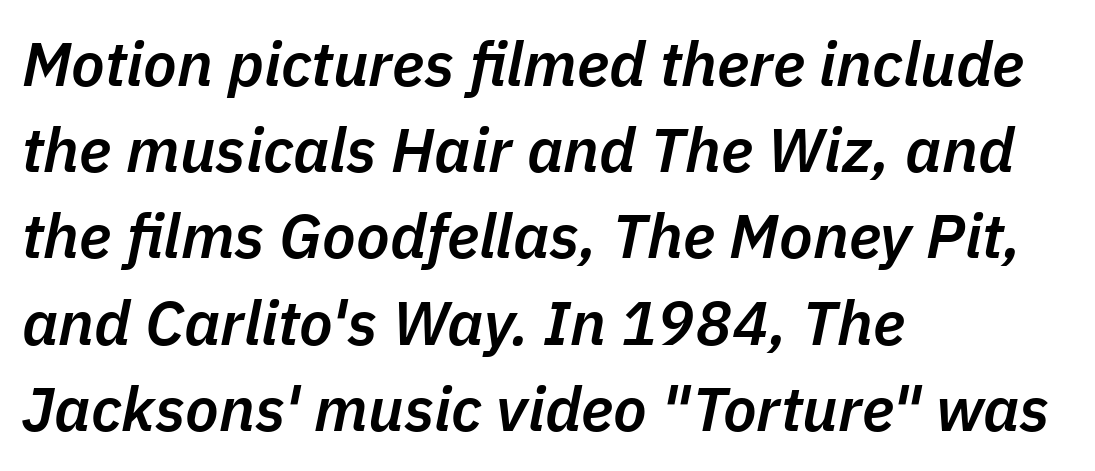
Spacing verdict: proportional, widths tailored to each character. Type without underlining. Emphasis by weight is partial: semibold. The paragraph shown leans on its left margin. Characters are canted at an angle relative to the baseline's perpendicular. How would I describe the line gaps? Plain and ordinary.
